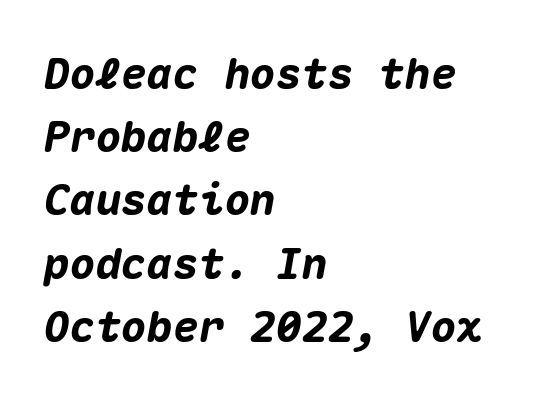
The image shows 43 px heavy type, italic (leaning right), monospaced; set left-aligned, normal line spacing (1.47x), normal letter spacing, not underlined; medium stroke contrast and a medium x-height.
